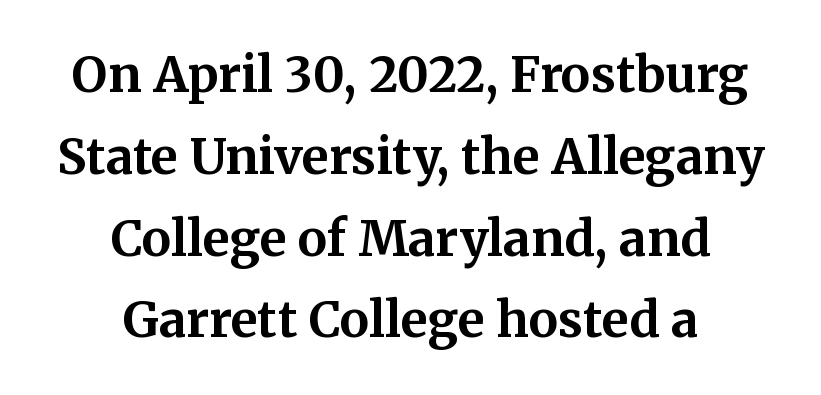
The image shows 49 px bold serif type, upright; set centered, normal line spacing (1.67x), normal letter spacing, not underlined; medium stroke contrast and a medium x-height.
